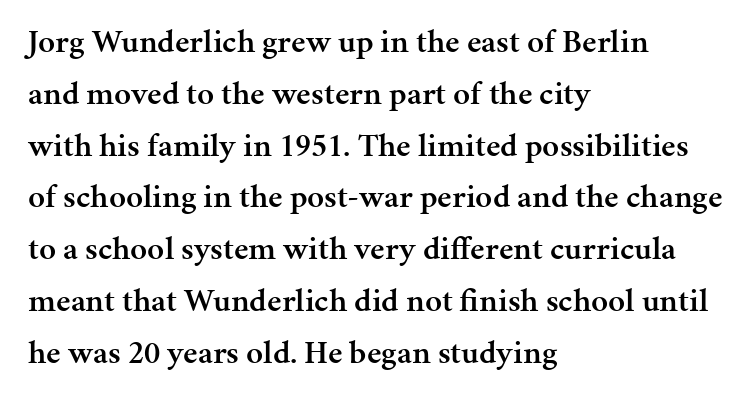
The image shows 33 px semibold serif type, upright; set left-aligned, normal line spacing (1.57x), normal letter spacing, not underlined; medium stroke contrast and a medium x-height.
